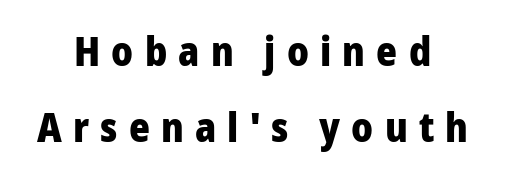
The image shows 40 px heavy sans-serif type, upright; set centered, line spacing 1.89x, unusually wide letter spacing (+0.28 em), not underlined; low stroke contrast and a medium x-height.
